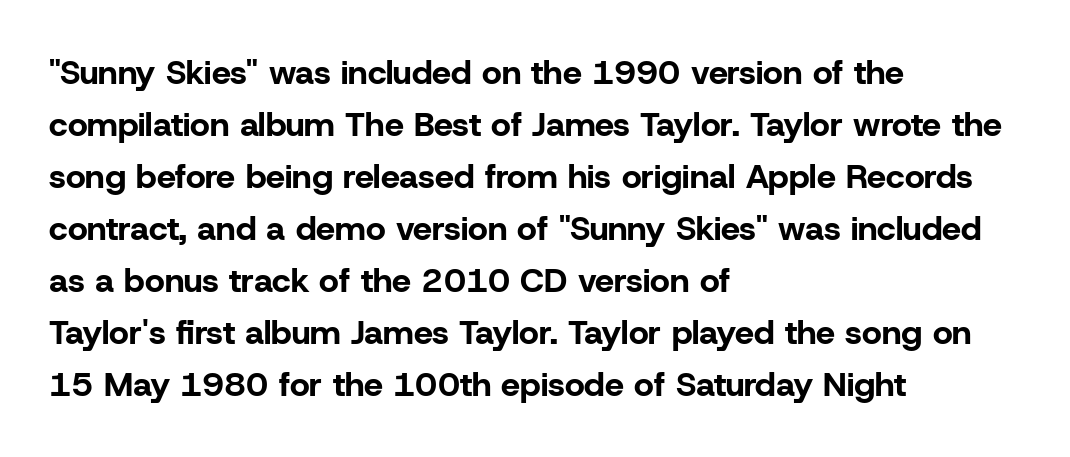
{"serif": "no", "italic": "no", "bold": "yes", "weight": "bold", "width": "normal", "stroke_contrast": "low", "x_height": "medium", "monospaced": "no", "underline": "no", "align": "left", "line_spacing": "normal", "line_spacing_ratio": 1.53, "letter_spacing": "normal", "letter_spacing_em": 0.0, "glyph_px": 34}
